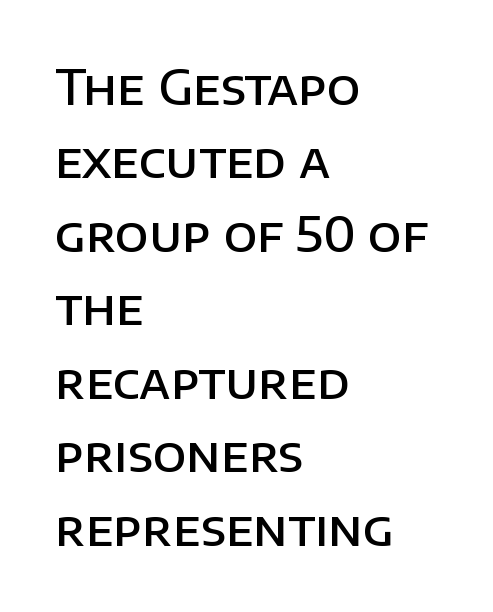
The passage is arranged the way most books set body copy — flush left. The vertical gap from one line to the next is medium. Only glyphs here, with clear space below each row. Each letter keeps its own natural width here, so spacing adapts to shape.
